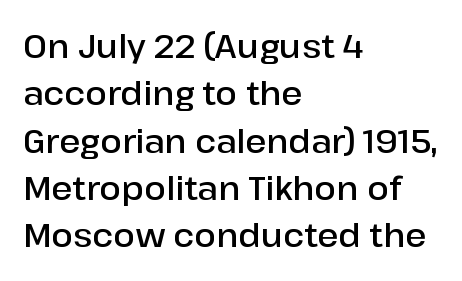
Q: Is the text bold? A: Semi-bold.
Q: Is the text italic (slanted)? A: No, it is upright.
Q: Is the typeface a serif or a sans-serif typeface? A: Sans-serif.
Q: Is the text underlined? A: No.
Q: How is the paragraph aligned? A: Left-aligned.
Q: Is the spacing between letters normal or unusually wide? A: Normal.
Q: Is the spacing between lines tight, normal or loose? A: Normal.
Q: Width (condensed, normal, or wide)? A: Normal.
Q: Stroke contrast? A: Low.
Q: x-height? A: Medium.
Q: Monospaced? A: No.
